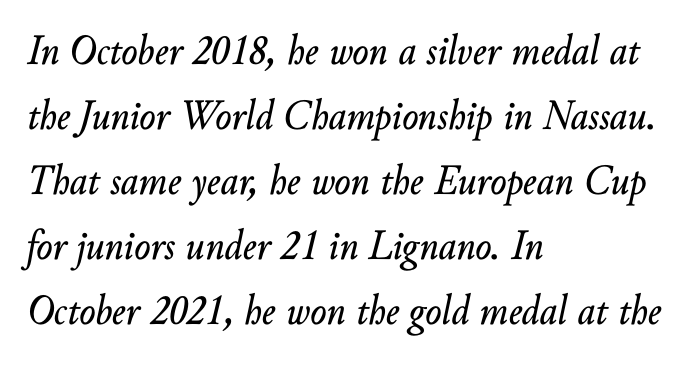
The image shows 43 px text type, italic (leaning right); set left-aligned, normal line spacing (1.51x), normal letter spacing, not underlined; low stroke contrast and a small x-height.
